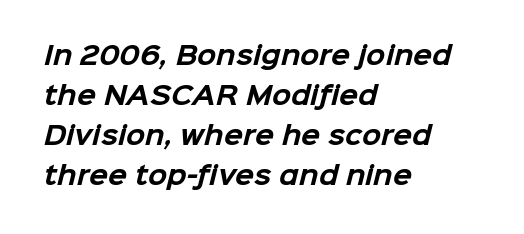
Q: Is the text bold? A: Yes.
Q: Is the text underlined? A: No.
Q: How is the paragraph aligned? A: Left-aligned.
Q: Is the spacing between letters normal or unusually wide? A: Normal.
Q: Is the spacing between lines tight, normal or loose? A: Normal.
